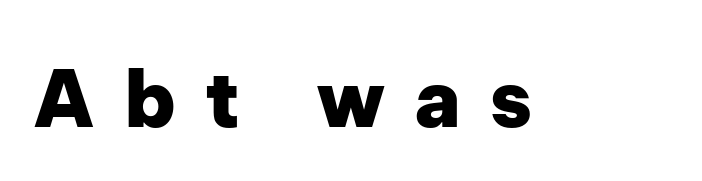
What kind of face is this? One without serifs — a sans. Ordinary non-slanted type is in use. You'd pick this weight for a headline — it's a proper bold. The rendering uses natural spacing where letterforms have individual widths. This rendering features lettering with no underline.
